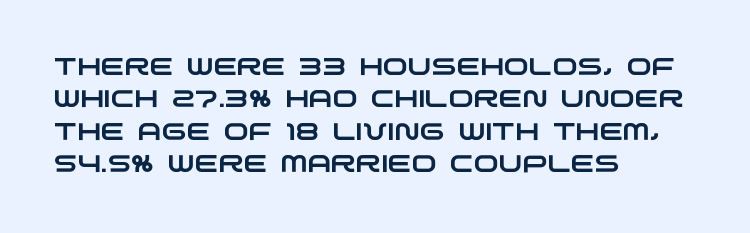
The image shows 24 px text type; set left-aligned, normal line spacing (1.35x), normal letter spacing, not underlined.
